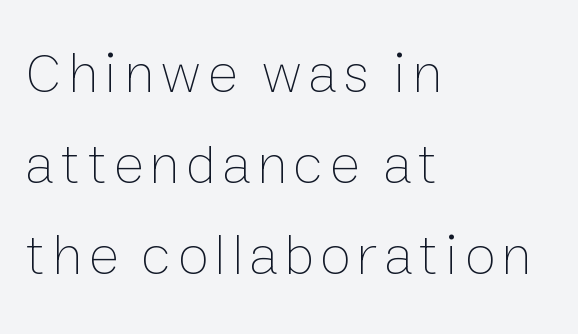
Varying glyph widths throughout — classic text-font behaviour. Descenders are the only things crossing below the line. Is the type heavy? It reads as light-to-regular instead. How would I describe the line gaps? Plain and ordinary.
